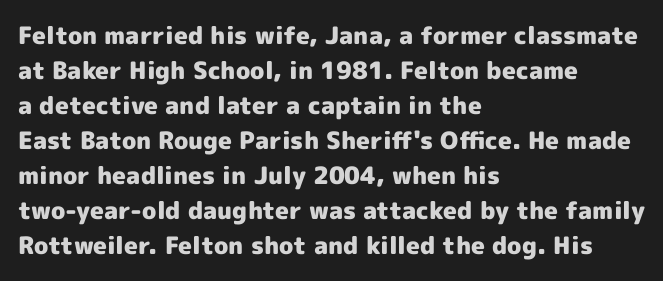
{"italic": "no", "bold": "yes", "underline": "no", "align": "left", "line_spacing": "normal", "line_spacing_ratio": 1.46, "letter_spacing": "normal", "letter_spacing_em": 0.0, "glyph_px": 24}
